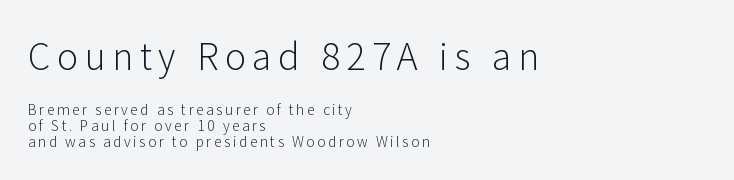
Leftover space on each line is placed entirely after the last word. Ink coverage per letter is moderate at most. Each row of text sits above clean, open space. The passage shown is typed in a proportional face where columns would drift. Top chunk: large. Bottom chunk: small.
